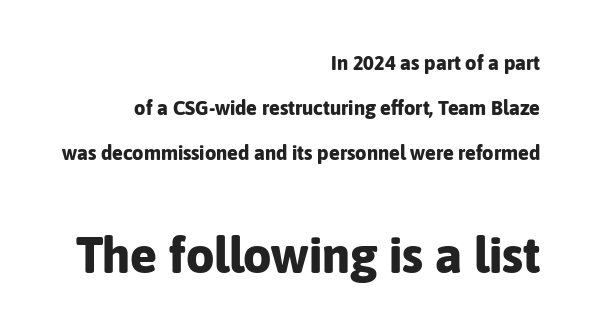
Underline: absent. Varying glyph widths throughout — classic text-font behaviour. Is the block centered? No — it sits flush against the right margin. The font family rendered here belongs to the sans-serif group.
